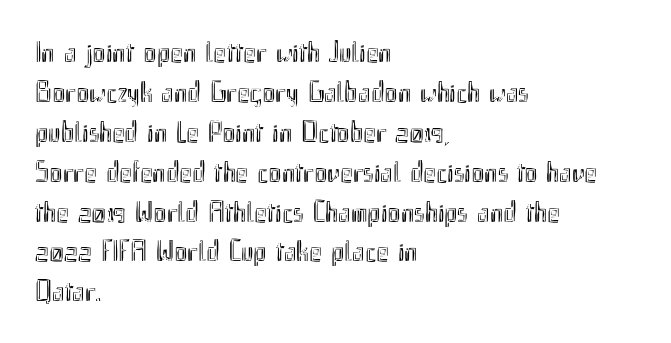
{"italic": "no", "width": "condensed", "x_height": "small", "monospaced": "no", "underline": "no", "align": "left", "line_spacing": "normal", "line_spacing_ratio": 1.33, "letter_spacing": "normal", "letter_spacing_em": 0.0, "glyph_px": 30}
